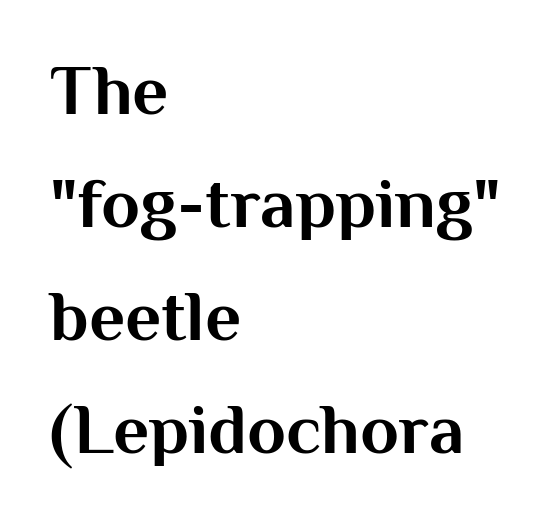
Q: Is the text bold? A: Yes.
Q: Is the text italic (slanted)? A: No, it is upright.
Q: Is the typeface a serif or a sans-serif typeface? A: Sans-serif.
Q: Is the text underlined? A: No.
Q: How is the paragraph aligned? A: Left-aligned.
Q: Is the spacing between letters normal or unusually wide? A: Normal.
Q: Is the spacing between lines tight, normal or loose? A: Normal.
Q: Width (condensed, normal, or wide)? A: Normal.
Q: Stroke contrast? A: Medium.
Q: x-height? A: Medium.
Q: Monospaced? A: No.
